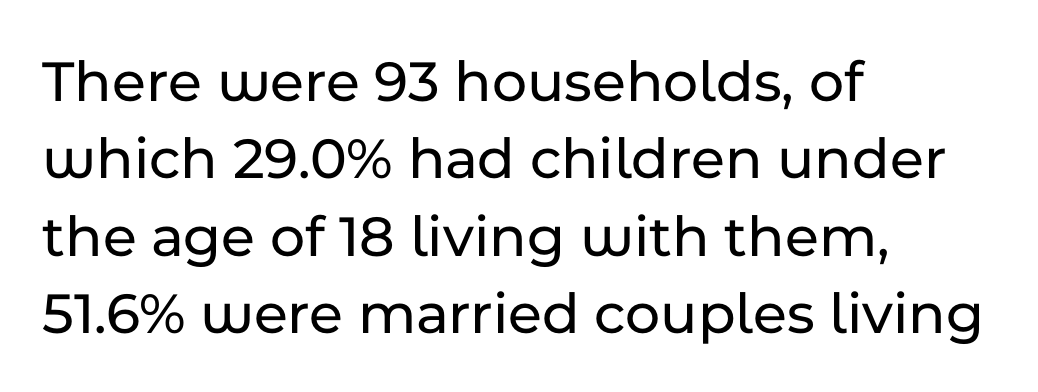
{"serif": "no", "italic": "no", "width": "normal", "stroke_contrast": "low", "x_height": "medium", "monospaced": "no", "underline": "no", "align": "left", "line_spacing": "normal", "line_spacing_ratio": 1.29, "letter_spacing": "normal", "letter_spacing_em": 0.0, "glyph_px": 60}
